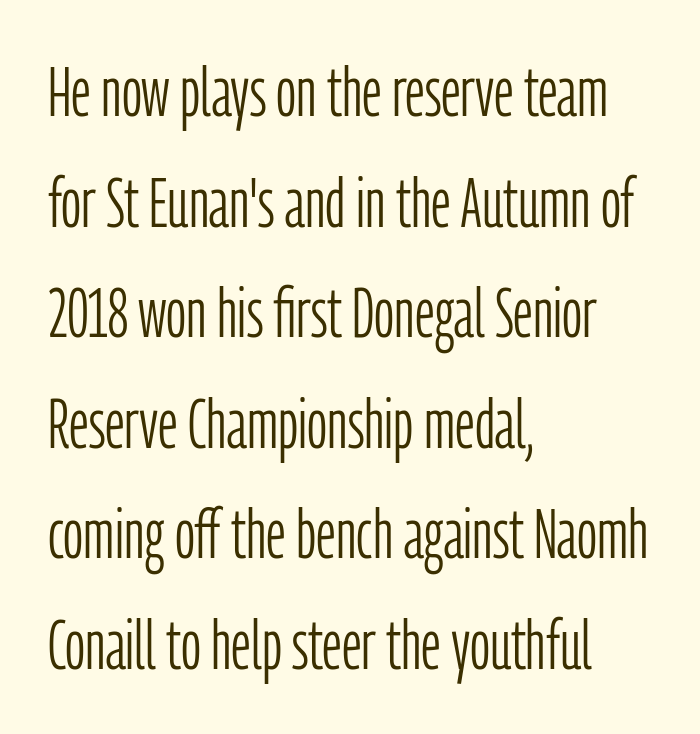
{"serif": "no", "italic": "no", "bold": "no", "weight": "light", "width": "condensed", "stroke_contrast": "low", "x_height": "medium", "monospaced": "no", "underline": "no", "align": "left", "line_spacing": "normal", "line_spacing_ratio": 1.58, "letter_spacing": "normal", "letter_spacing_em": 0.0, "glyph_px": 70}
